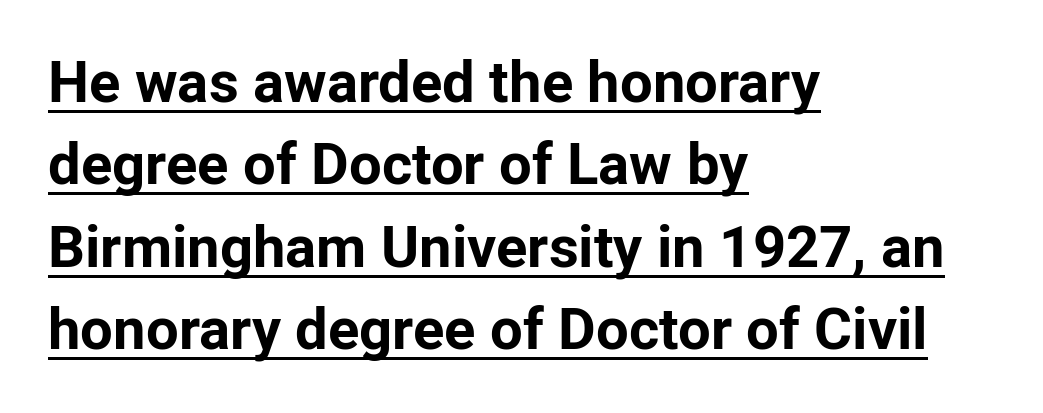
{"serif": "no", "italic": "no", "bold": "yes", "weight": "bold", "width": "normal", "stroke_contrast": "low", "x_height": "medium", "monospaced": "no", "underline": "yes", "align": "left", "line_spacing": "normal", "line_spacing_ratio": 1.42, "letter_spacing": "normal", "letter_spacing_em": 0.0, "glyph_px": 58}
